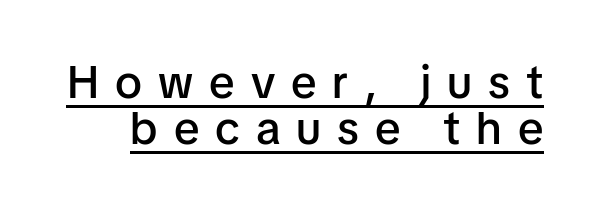
Q: Is the text bold? A: Semi-bold.
Q: Is the text italic (slanted)? A: No, it is upright.
Q: Is the typeface a serif or a sans-serif typeface? A: Sans-serif.
Q: Is the text underlined? A: Yes.
Q: Is the spacing between letters normal or unusually wide? A: Unusually wide.
Q: Is the spacing between lines tight, normal or loose? A: Tight.
Q: Width (condensed, normal, or wide)? A: Normal.
Q: Stroke contrast? A: Low.
Q: x-height? A: Medium.
Q: Monospaced? A: No.
